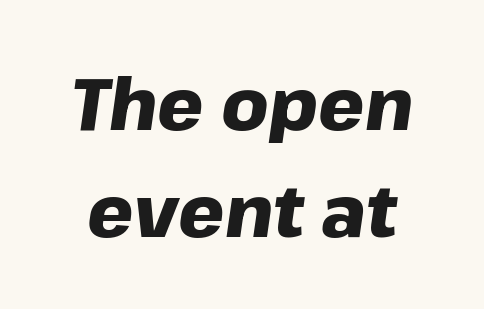
Q: Is the text bold? A: Yes.
Q: Is the text italic (slanted)? A: Yes, it leans right by about 8 degrees.
Q: Is the text underlined? A: No.
Q: Is the spacing between letters normal or unusually wide? A: Normal.
Q: Is the spacing between lines tight, normal or loose? A: Normal.
Q: Width (condensed, normal, or wide)? A: Normal.
Q: Stroke contrast? A: Low.
Q: x-height? A: Medium.
Q: Monospaced? A: No.
